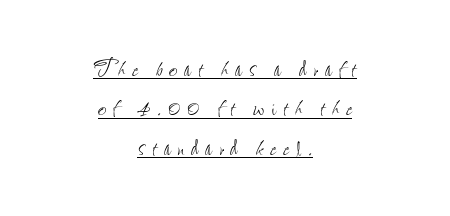
Q: Is the text bold? A: No.
Q: Is the text italic (slanted)? A: Yes.
Q: Is the text underlined? A: Yes.
Q: How is the paragraph aligned? A: Centered.
Q: Is the spacing between letters normal or unusually wide? A: Unusually wide.
Q: Is the spacing between lines tight, normal or loose? A: Normal.
Q: Width (condensed, normal, or wide)? A: Condensed.
Q: Stroke contrast? A: Low.
Q: x-height? A: Small.
Q: Monospaced? A: No.
